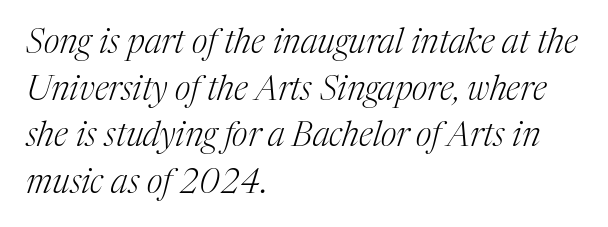
In terms of posture, this sample is oblique. Think of a printed novel: that variable character pitch is what you see here. Regarding serifs, this sample has them. These lines stack with their left ends in a neat column. The space beneath each line is pristine and unruled.
